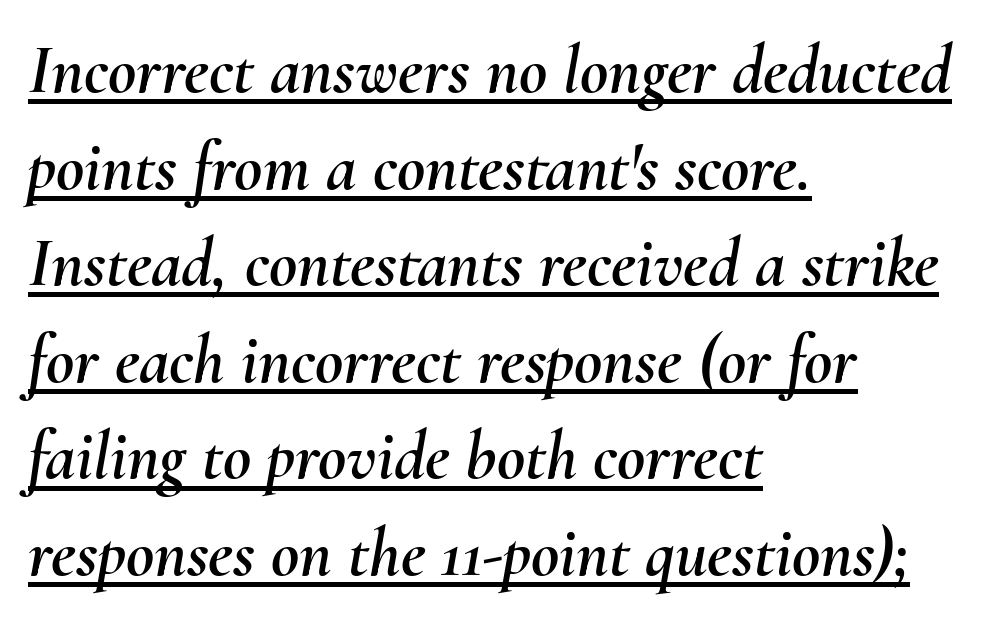
The rendering anchors every line to the left-hand side. A typesetter would call this proportional, since set widths differ per character. The font's italic variant was chosen for this text. The passage shown has conventional tracking throughout. The rendered words wear a rule along their underside. Successive baselines arrive at the customary interval.
